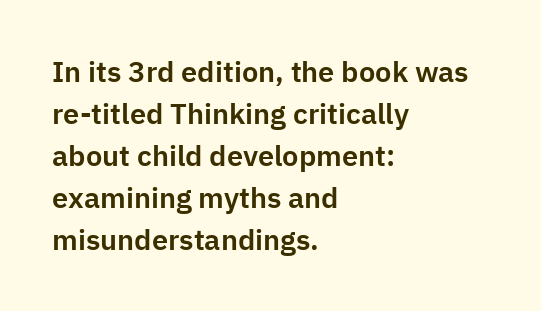
Glance below the letters and you will spot only blank space. This sample keeps an unexceptional amount of space between lines. The letters sit at their default tracking, neither squeezed nor spread. Serif or sans? Sans — the stroke terminals are bare. Varying glyph widths throughout — classic text-font behaviour. The font's upright variant was chosen for this text.
